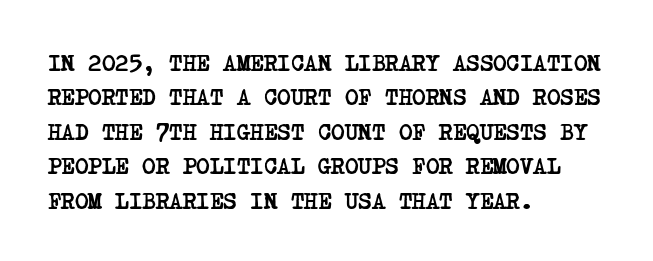
The image shows 23 px bold type; set left-aligned, normal line spacing (1.5x), normal letter spacing, not underlined.
